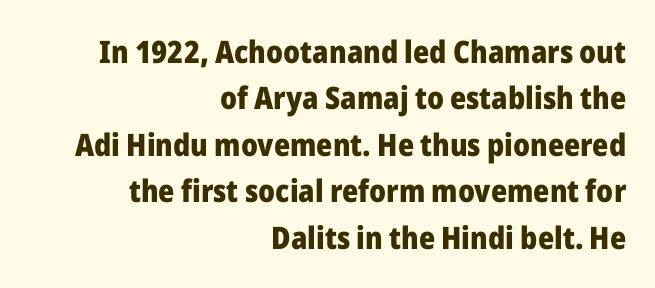
Q: Is the text bold? A: Yes.
Q: Is the text italic (slanted)? A: No, it is upright.
Q: Is the typeface a serif or a sans-serif typeface? A: Sans-serif.
Q: Is the text underlined? A: No.
Q: How is the paragraph aligned? A: Right-aligned.
Q: Is the spacing between letters normal or unusually wide? A: Normal.
Q: Is the spacing between lines tight, normal or loose? A: Normal.
Q: Width (condensed, normal, or wide)? A: Normal.
Q: Stroke contrast? A: Low.
Q: x-height? A: Medium.
Q: Monospaced? A: No.
